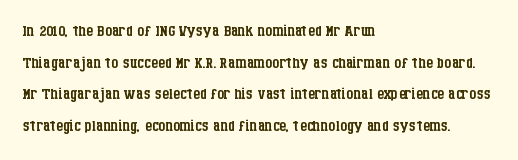
Ordinary non-slanted type is in use. Whoever set this chose a conventional vertical rhythm. Nothing unusual about the tracking: characters are spaced as the font intends. Every row of glyphs begins at an identical x-position on the left.
